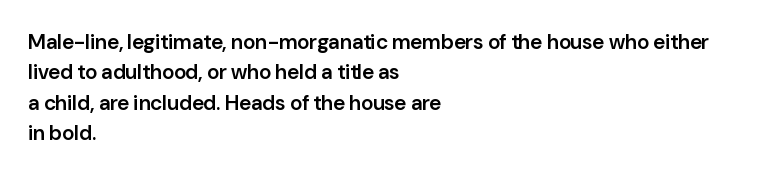
The image shows 21 px text type, upright; set left-aligned, normal line spacing (1.45x), normal letter spacing, not underlined.
